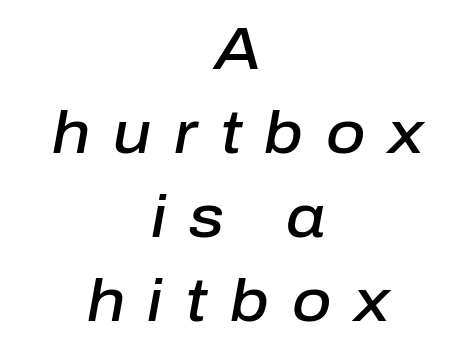
Q: Is the text bold? A: Semi-bold.
Q: Is the text italic (slanted)? A: Yes, it leans right by about 10 degrees.
Q: Is the text underlined? A: No.
Q: How is the paragraph aligned? A: Centered.
Q: Is the spacing between letters normal or unusually wide? A: Unusually wide.
Q: Is the spacing between lines tight, normal or loose? A: Normal.
Q: Width (condensed, normal, or wide)? A: Normal.
Q: Stroke contrast? A: Low.
Q: x-height? A: Medium.
Q: Monospaced? A: No.
